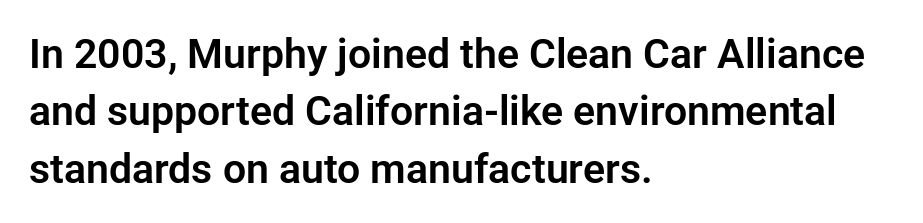
The image shows 41 px sans-serif type, upright; set left-aligned, normal line spacing (1.4x), normal letter spacing, not underlined; low stroke contrast and a medium x-height.
